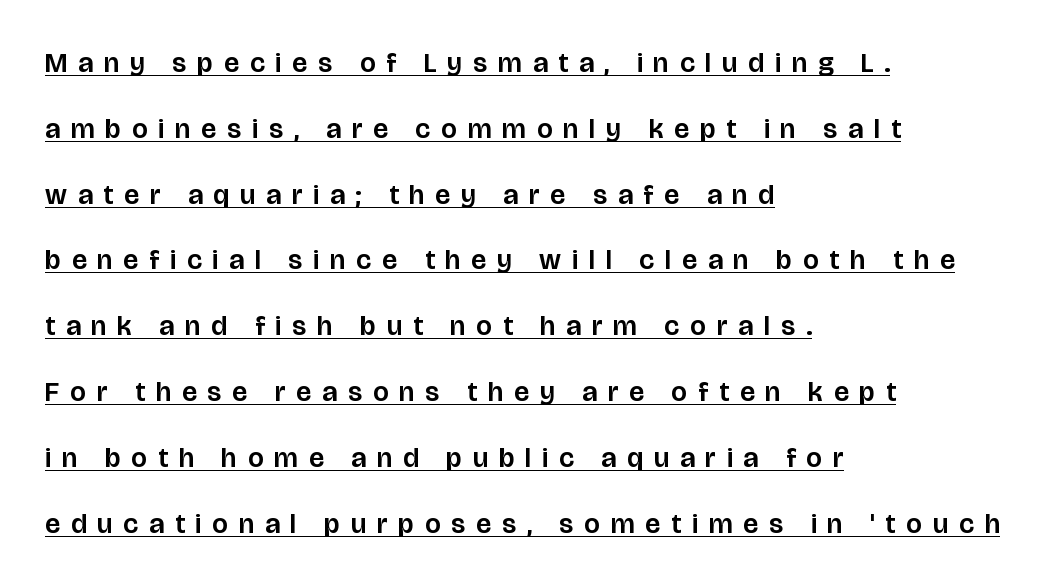
A typesetter would call this heavily tracked-out type. You could not count columns in this text — the font is proportionally spaced. Compared with undecorated copy, this sample adds a rule below the words. Whoever set this chose breathing room over compactness in the vertical rhythm. This rendering employs a face without finishing strokes, i.e., a sans-serif.
